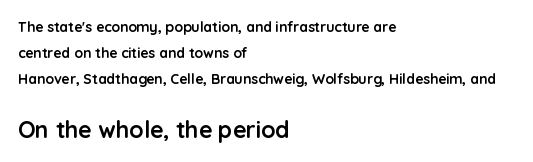
{"italic": "no", "bold": "yes", "underline": "no", "align": "left", "line_spacing_ratio": 1.87, "letter_spacing": "normal", "letter_spacing_em": 0.0, "larger_block": "second", "size_ratio": 1.64, "glyph_px": 23}
